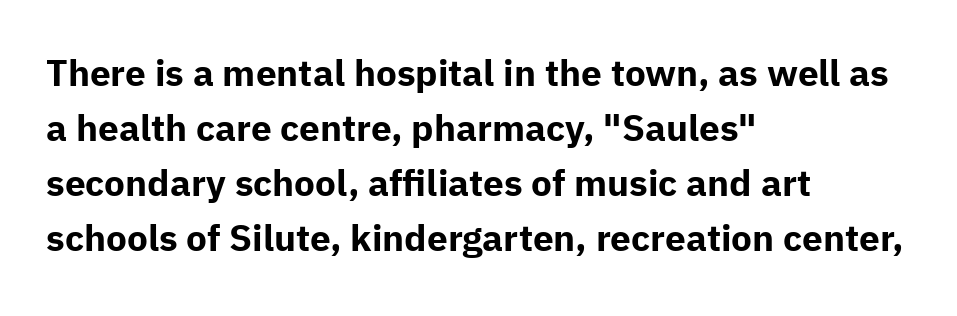
Q: Is the text bold? A: Yes.
Q: Is the text italic (slanted)? A: No, it is upright.
Q: Is the typeface a serif or a sans-serif typeface? A: Sans-serif.
Q: Is the text underlined? A: No.
Q: How is the paragraph aligned? A: Left-aligned.
Q: Is the spacing between letters normal or unusually wide? A: Normal.
Q: Is the spacing between lines tight, normal or loose? A: Normal.
Q: Width (condensed, normal, or wide)? A: Normal.
Q: Stroke contrast? A: Low.
Q: x-height? A: Medium.
Q: Monospaced? A: No.
